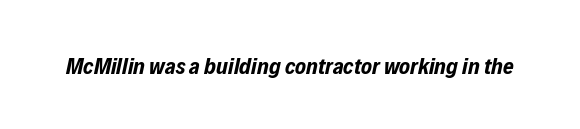
The image shows 23 px bold type, italic (leaning right); set normal letter spacing, not underlined.
